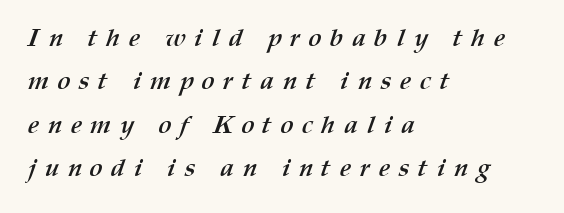
{"bold": "yes", "underline": "no", "align": "left", "line_spacing_ratio": 1.74, "letter_spacing": "wide", "letter_spacing_em": 0.35, "glyph_px": 25}
